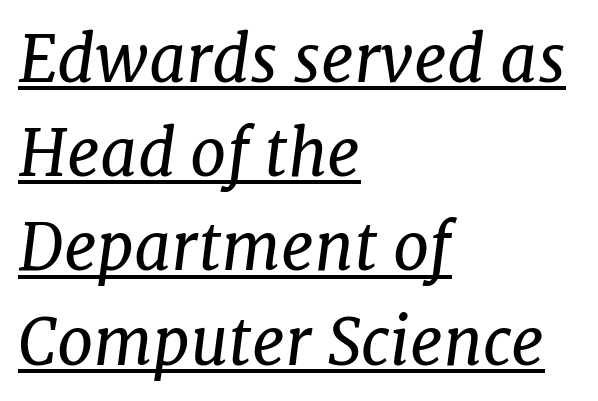
The image shows 65 px regular-weight serif type, italic (leaning right); set left-aligned, normal line spacing (1.45x), normal letter spacing, underlined; low stroke contrast and a medium x-height.
